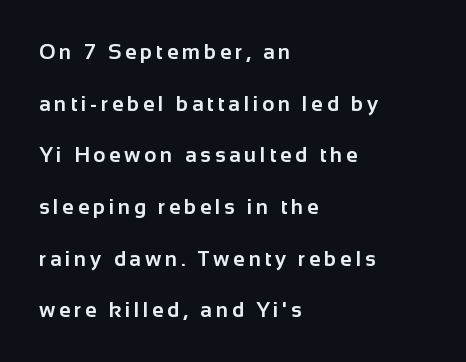
{"italic": "no", "bold": "yes", "underline": "no", "align": "left", "line_spacing": "loose", "line_spacing_ratio": 2.46, "glyph_px": 21}
